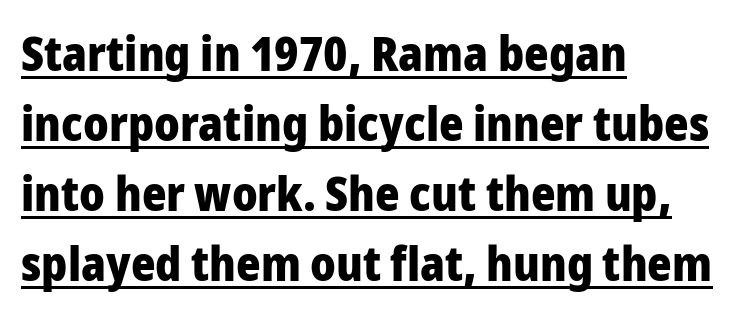
The image shows 47 px heavy sans-serif type, upright; set left-aligned, normal line spacing (1.49x), normal letter spacing, underlined; low stroke contrast and a medium x-height.
